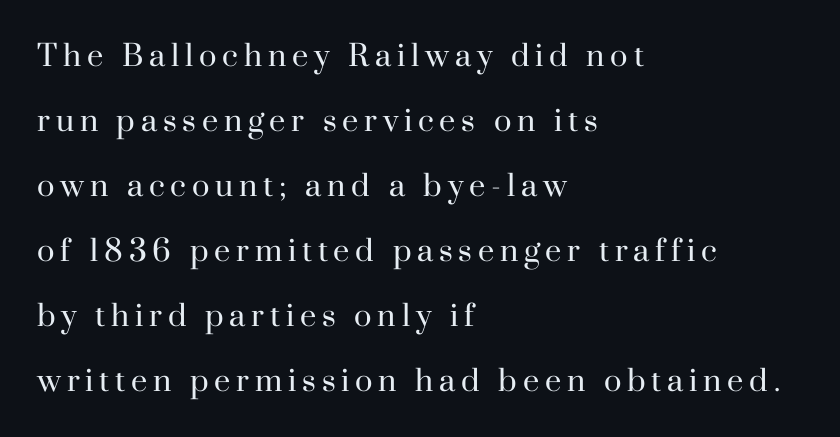
The image shows 29 px regular-weight serif type, upright; set left-aligned, loose line spacing (2.24x), unusually wide letter spacing (+0.2 em), not underlined; high stroke contrast and a small x-height.
